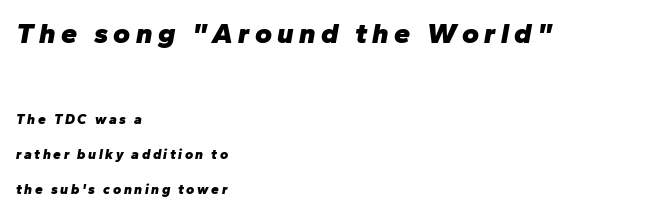
{"italic": "yes", "lean": "right", "slant_degrees": 10, "bold": "yes", "weight": "heavy", "width": "normal", "stroke_contrast": "low", "x_height": "medium", "monospaced": "no", "underline": "no", "align": "left", "line_spacing": "loose", "line_spacing_ratio": 2.48, "larger_block": "first", "size_ratio": 2.07, "glyph_px": 29}
